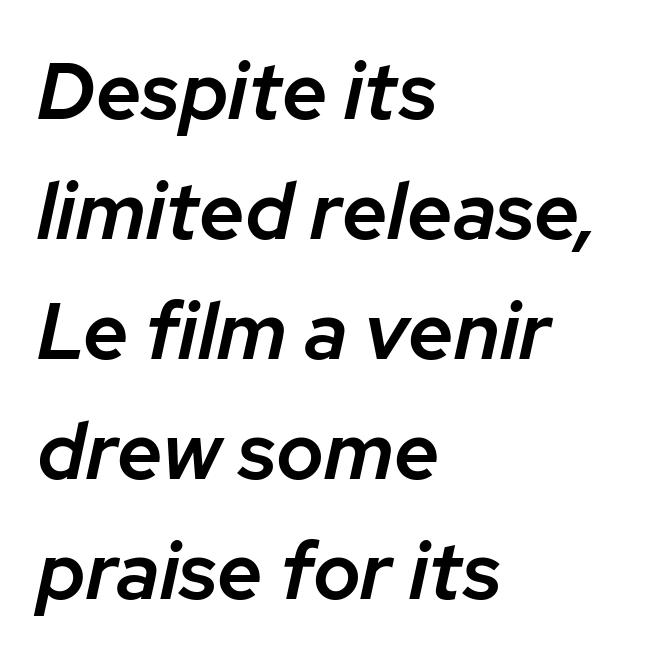
{"italic": "yes", "lean": "right", "slant_degrees": 12, "bold": "semi", "weight": "semibold", "width": "normal", "stroke_contrast": "low", "x_height": "medium", "monospaced": "no", "underline": "no", "align": "left", "line_spacing": "normal", "line_spacing_ratio": 1.5, "letter_spacing": "normal", "letter_spacing_em": 0.0, "glyph_px": 80}
